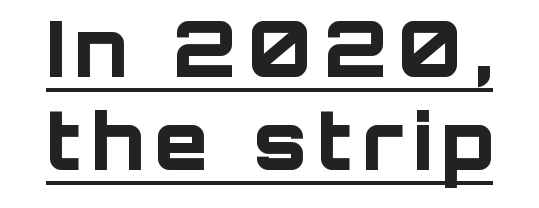
I'd describe the lettering as bold — thick and assertive. The rendered words wear a rule along their underside. Each letter's strokes conclude bluntly, with no projecting serifs. The letters advance in unequal steps, a hallmark of proportional type. A roman cut, with each character standing at attention.
